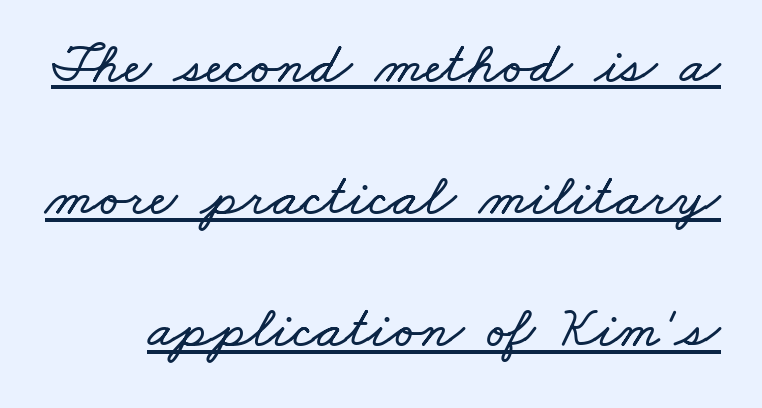
Q: Is the text underlined? A: Yes.
Q: Is the spacing between letters normal or unusually wide? A: Normal.
Q: Is the spacing between lines tight, normal or loose? A: Loose.
Q: Width (condensed, normal, or wide)? A: Wide.
Q: Stroke contrast? A: Low.
Q: x-height? A: Small.
Q: Monospaced? A: No.
